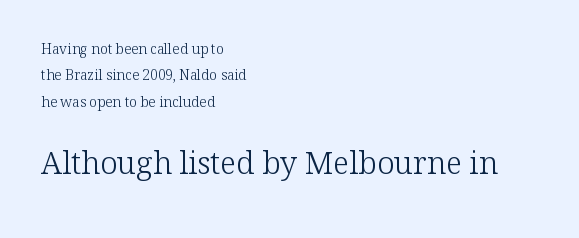
The image shows 31 px light serif type, upright; set left-aligned, line spacing 1.88x, normal letter spacing, not underlined; the second (bottom) block is 2.21x larger; low stroke contrast and a medium x-height.
